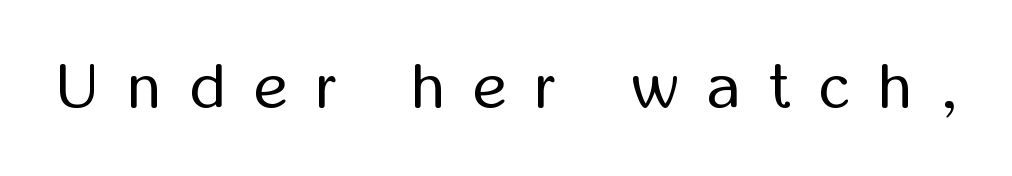
The image shows 64 px regular-weight, condensed sans-serif type, upright; set unusually wide letter spacing (+0.46 em), not underlined; low stroke contrast and a medium x-height.
